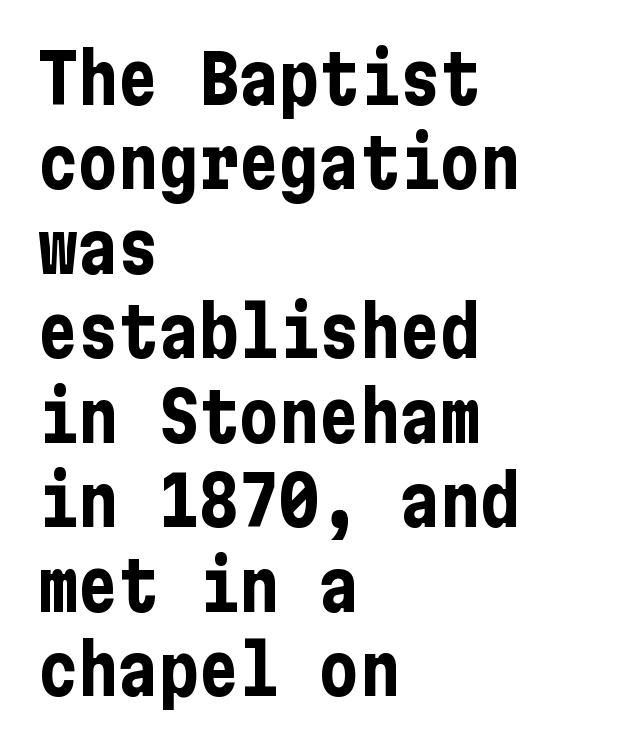
The image shows 67 px bold, condensed sans-serif type, upright; set left-aligned, normal line spacing (1.26x), normal letter spacing, not underlined; low stroke contrast and a medium x-height.
